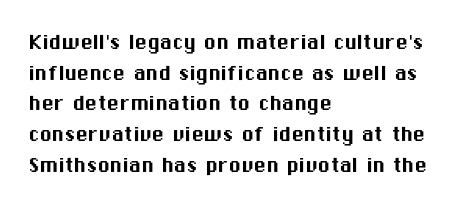
The image shows 25 px text type, upright; set left-aligned, line spacing 1.23x, normal letter spacing, not underlined.
